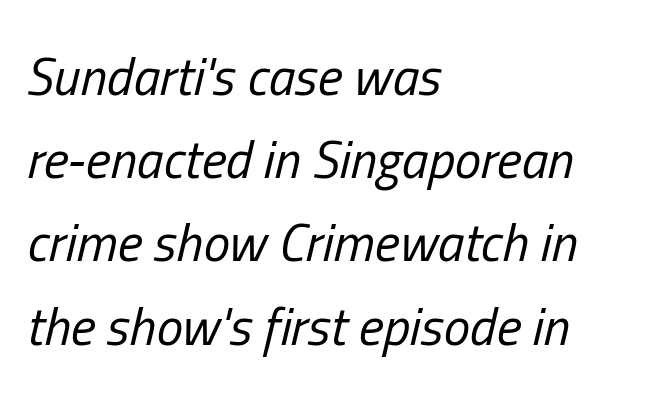
{"italic": "yes", "lean": "right", "slant_degrees": 13, "bold": "no", "weight": "regular", "width": "condensed", "stroke_contrast": "low", "x_height": "medium", "monospaced": "no", "underline": "no", "align": "left", "line_spacing": "normal", "line_spacing_ratio": 1.57, "letter_spacing": "normal", "letter_spacing_em": 0.0, "glyph_px": 53}
